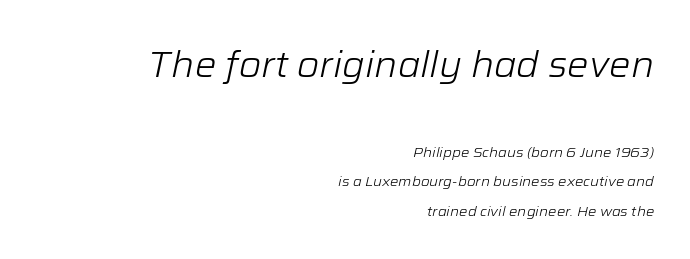
Q: Is the text bold? A: No.
Q: Is the text italic (slanted)? A: Yes, it leans right by about 12 degrees.
Q: Is the text underlined? A: No.
Q: How is the paragraph aligned? A: Right-aligned.
Q: Is the spacing between letters normal or unusually wide? A: Normal.
Q: Is the spacing between lines tight, normal or loose? A: Loose.
Q: Which block of text is set in a larger size, the first (top) or the second (bottom)? A: The first (top) one.
Q: Width (condensed, normal, or wide)? A: Normal.
Q: Stroke contrast? A: Low.
Q: x-height? A: Medium.
Q: Monospaced? A: No.
